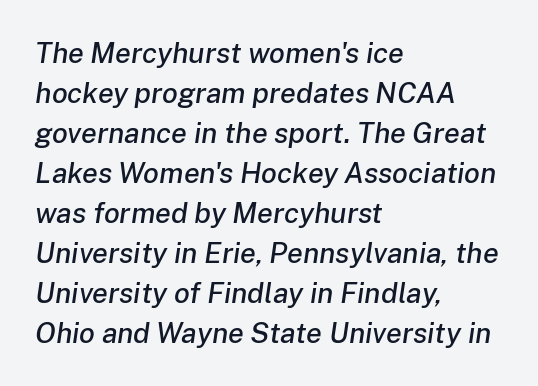
Q: Is the text italic (slanted)? A: Yes, it leans right by about 8 degrees.
Q: Is the text underlined? A: No.
Q: How is the paragraph aligned? A: Left-aligned.
Q: Is the spacing between letters normal or unusually wide? A: Normal.
Q: Is the spacing between lines tight, normal or loose? A: Normal.
Q: Width (condensed, normal, or wide)? A: Normal.
Q: Stroke contrast? A: Low.
Q: x-height? A: Medium.
Q: Monospaced? A: No.
